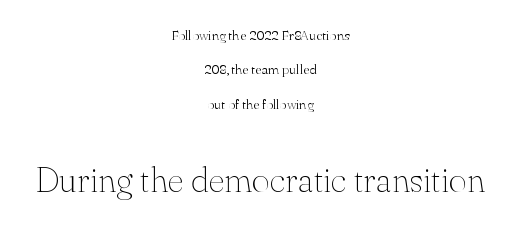
Just letters on the line, the space beneath them empty. Does the bottom block carry the larger type? Yes, it does. No extra ink here — the face is not bold. Short and long lines alike share a common midpoint.
